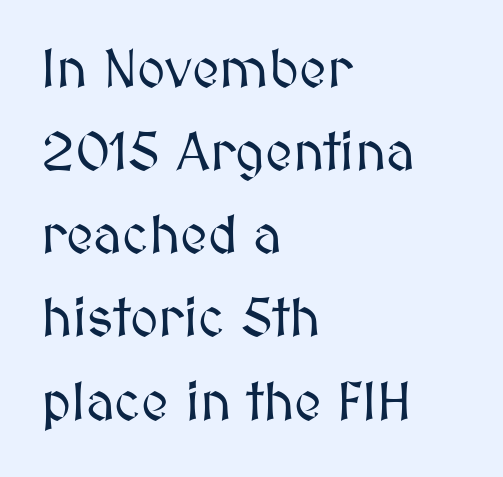
Q: Is the text italic (slanted)? A: No, it is upright.
Q: Is the text underlined? A: No.
Q: How is the paragraph aligned? A: Left-aligned.
Q: Is the spacing between letters normal or unusually wide? A: Normal.
Q: Is the spacing between lines tight, normal or loose? A: Normal.
Q: Width (condensed, normal, or wide)? A: Normal.
Q: Stroke contrast? A: Medium.
Q: x-height? A: Medium.
Q: Monospaced? A: No.
